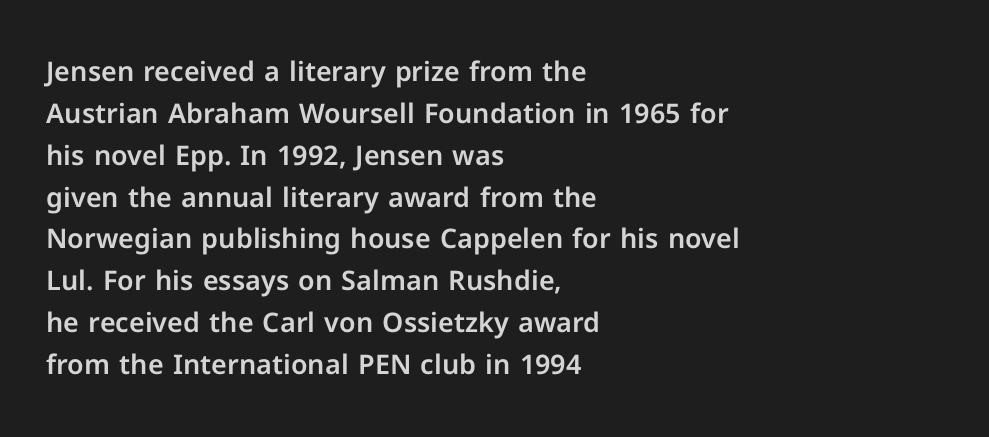
Decoration check: the copy has no underline. You can tell it's not italic because the verticals are truly vertical. Is the letter spacing exaggerated? No — it looks like the ordinary default. A classic flush-left, rag-right setting is used for this passage. Baseline-to-baseline distance is the conventional proportion of letter height.
